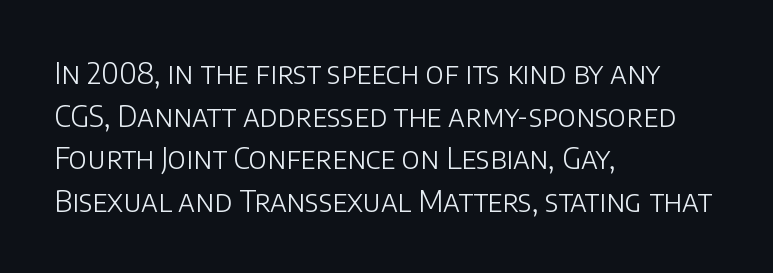
The glyphs are unaccompanied by any horizontal stroke below them. Caption: multi-line text, flush left, ragged right. The type family on display is of the sans-serif kind. The face used here is rendered with its standard letterfit.
